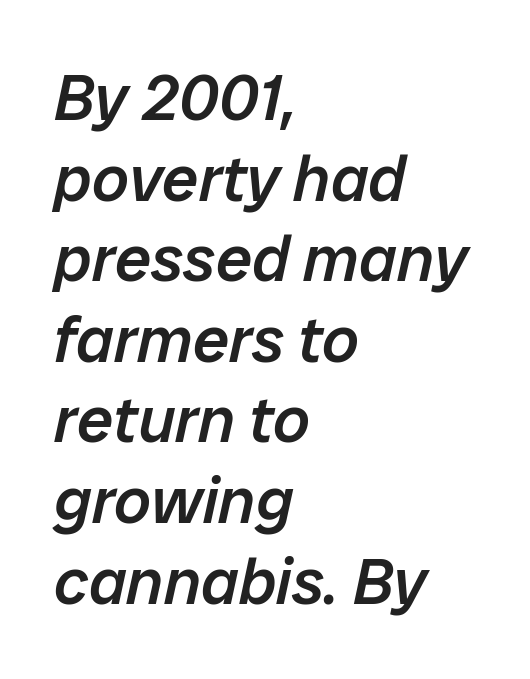
The image shows 65 px semibold type, italic (leaning right); set left-aligned, line spacing 1.24x, normal letter spacing, not underlined; low stroke contrast and a medium x-height.
